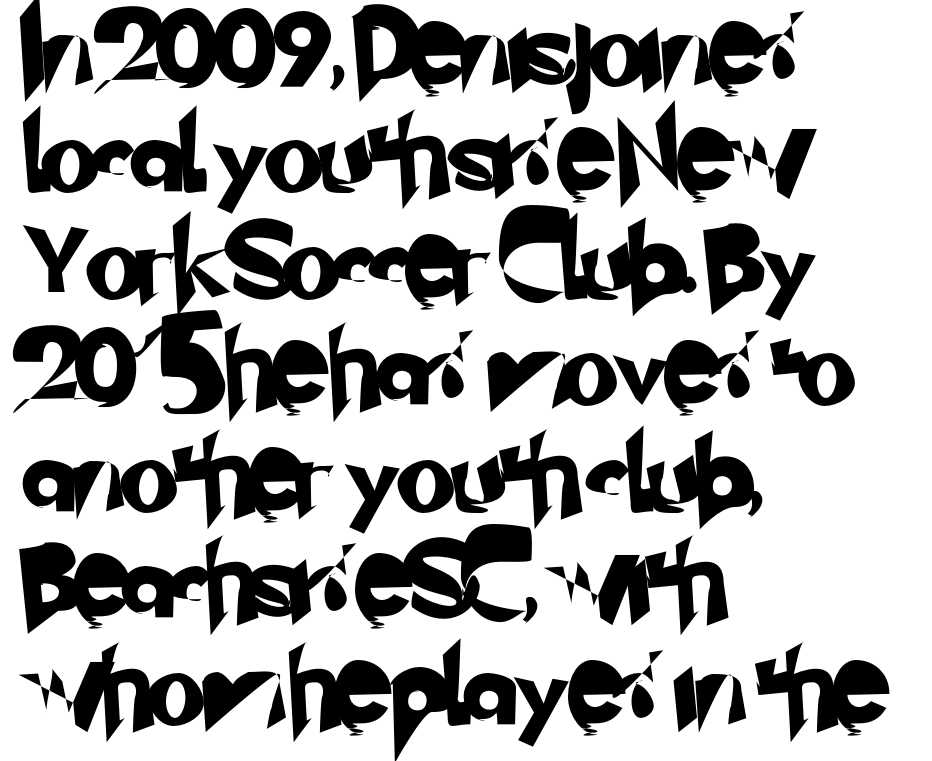
Q: Is the typeface a serif or a sans-serif typeface? A: Sans-serif.
Q: Is the text underlined? A: No.
Q: How is the paragraph aligned? A: Left-aligned.
Q: Is the spacing between letters normal or unusually wide? A: Normal.
Q: Is the spacing between lines tight, normal or loose? A: Normal.
Q: Width (condensed, normal, or wide)? A: Normal.
Q: Stroke contrast? A: Low.
Q: x-height? A: Small.
Q: Monospaced? A: No.
